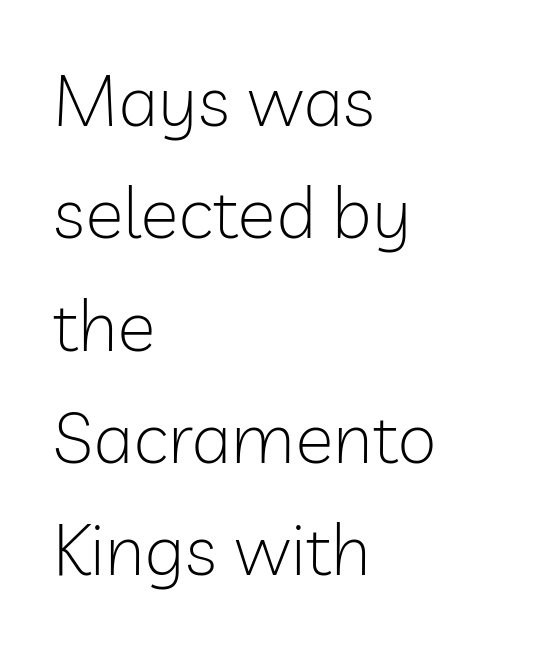
Q: Is the text bold? A: No.
Q: Is the text italic (slanted)? A: No, it is upright.
Q: Is the typeface a serif or a sans-serif typeface? A: Sans-serif.
Q: Is the text underlined? A: No.
Q: How is the paragraph aligned? A: Left-aligned.
Q: Is the spacing between letters normal or unusually wide? A: Normal.
Q: Is the spacing between lines tight, normal or loose? A: Normal.
Q: Width (condensed, normal, or wide)? A: Normal.
Q: Stroke contrast? A: Low.
Q: x-height? A: Medium.
Q: Monospaced? A: No.
